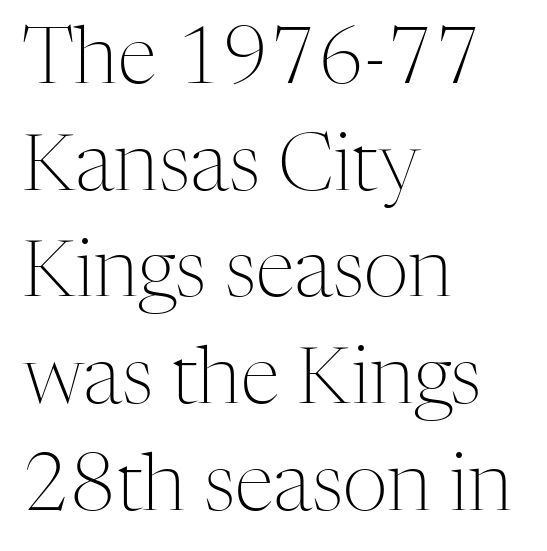
{"serif": "yes", "italic": "no", "bold": "no", "weight": "light", "width": "normal", "stroke_contrast": "medium", "x_height": "medium", "monospaced": "no", "underline": "no", "align": "left", "line_spacing": "normal", "line_spacing_ratio": 1.35, "letter_spacing": "normal", "letter_spacing_em": 0.0, "glyph_px": 79}
